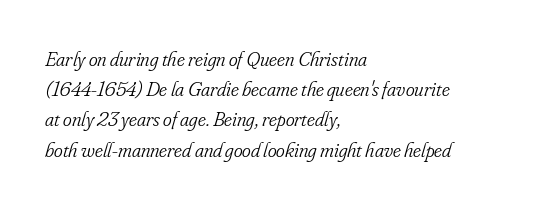
Teacher's note: observe the even left margin — that is flush-left alignment. Descenders hang freely into open space. An italicized treatment has been applied to the whole sample. The passage shown stacks its lines at a standard gap. The rendering keeps characters at their native spacing. Caption: face not bold, strokes unweighted.
